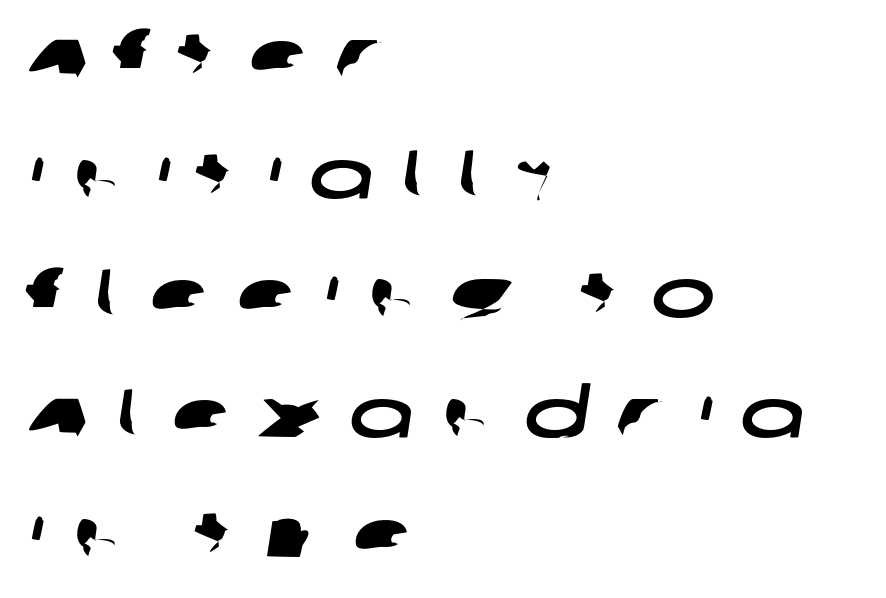
{"serif": "no", "width": "wide", "stroke_contrast": "low", "x_height": "large", "monospaced": "no", "underline": "no", "align": "left", "line_spacing_ratio": 1.76, "letter_spacing": "wide", "letter_spacing_em": 0.41, "glyph_px": 68}
